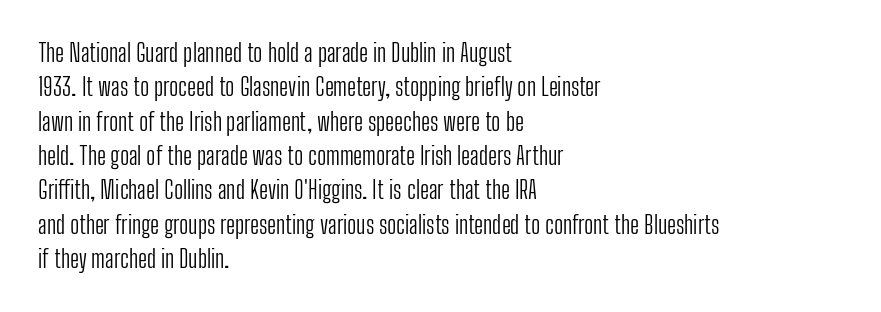
Q: Is the text bold? A: No.
Q: Is the text italic (slanted)? A: No, it is upright.
Q: Is the text underlined? A: No.
Q: How is the paragraph aligned? A: Left-aligned.
Q: Is the spacing between letters normal or unusually wide? A: Normal.
Q: Is the spacing between lines tight, normal or loose? A: Normal.
